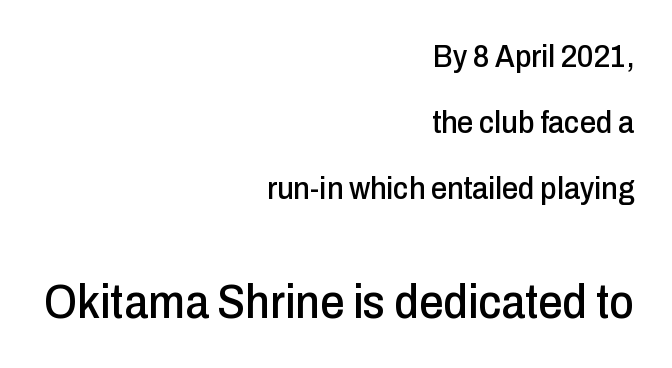
{"serif": "no", "italic": "no", "width": "condensed", "stroke_contrast": "low", "x_height": "medium", "monospaced": "no", "underline": "no", "align": "right", "line_spacing": "loose", "line_spacing_ratio": 2.07, "letter_spacing": "normal", "letter_spacing_em": 0.0, "larger_block": "second", "size_ratio": 1.5, "glyph_px": 48}
